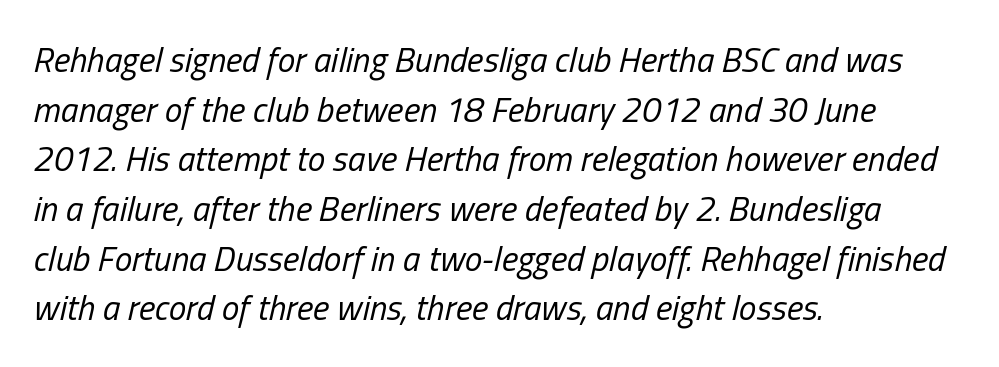
Notice how the stems are inclined rather than vertical — that's the hallmark of italics. If you measured baseline to baseline, you'd find a middling distance. The gaps between neighbouring characters are ordinary and unremarkable. The text block is weighted toward the left margin, trailing off unevenly rightward. Vertical stems look standard width or narrower in stroke.
